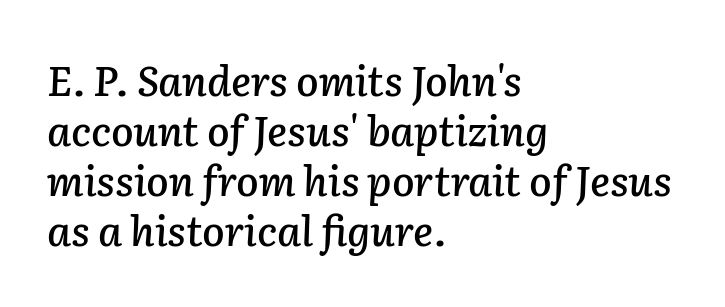
The image shows 41 px text type, italic (leaning right); set left-aligned, line spacing 1.22x, normal letter spacing, not underlined; low stroke contrast and a medium x-height.
